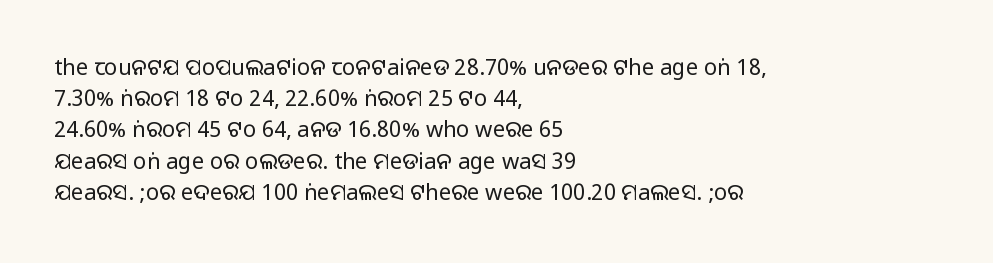
The image shows 22 px text type, upright; set left-aligned, normal line spacing (1.42x), normal letter spacing, not underlined.
